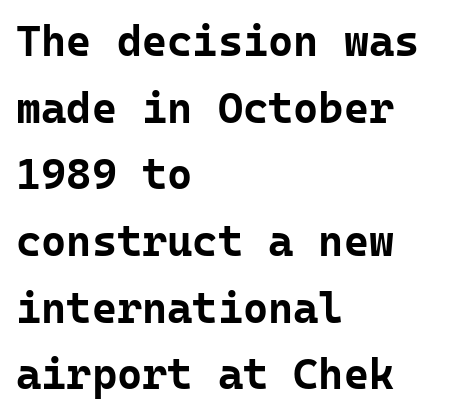
These lines stack with their left ends in a neat column. I'd describe the lettering as bold — thick and assertive. Normally led — the rows are evenly, conventionally spaced. Nobody drew a line under any word here. These lines are rendered in a fixed-pitch font. Between one letter and the next there's only the usual sliver of space.
